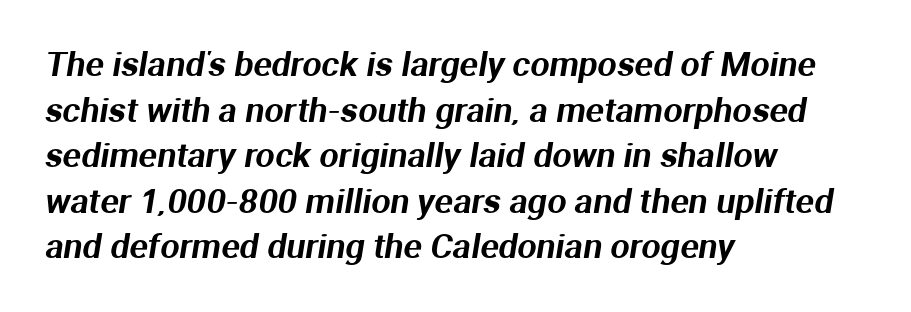
Q: Is the typeface a serif or a sans-serif typeface? A: Sans-serif.
Q: Is the text underlined? A: No.
Q: How is the paragraph aligned? A: Left-aligned.
Q: Is the spacing between letters normal or unusually wide? A: Normal.
Q: Is the spacing between lines tight, normal or loose? A: Normal.
Q: Width (condensed, normal, or wide)? A: Normal.
Q: Stroke contrast? A: Medium.
Q: x-height? A: Medium.
Q: Monospaced? A: No.
